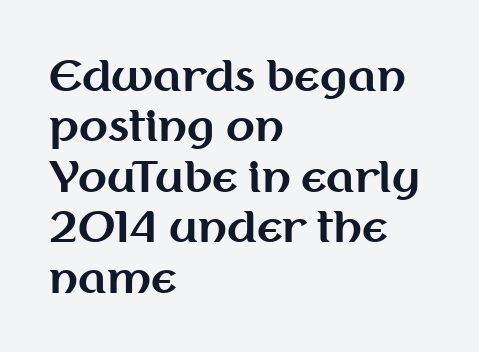
Descenders are the only things crossing below the line. Is this a fixed-width face? No — the glyphs have proportional, varying widths. Leftover space on each line is placed entirely after the last word. There is no visible air inserted between adjacent glyphs.
